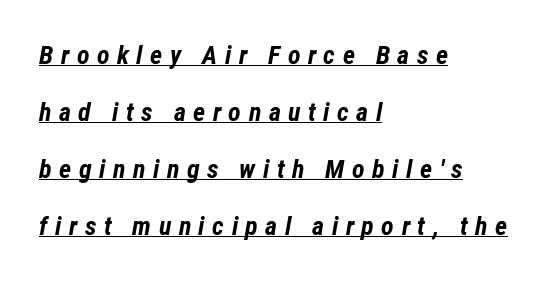
{"italic": "yes", "lean": "right", "slant_degrees": 12, "bold": "yes", "underline": "yes", "align": "left", "line_spacing": "loose", "line_spacing_ratio": 2.19, "letter_spacing": "wide", "letter_spacing_em": 0.29, "glyph_px": 26}
